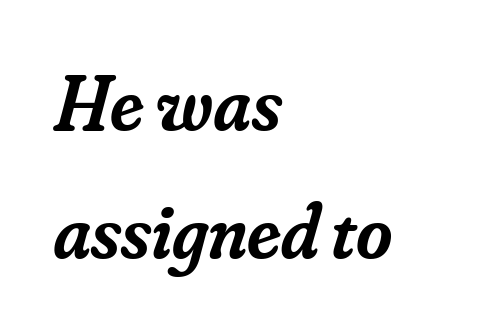
{"serif": "yes", "italic": "yes", "lean": "right", "slant_degrees": 16, "bold": "semi", "weight": "semibold", "width": "normal", "stroke_contrast": "low", "x_height": "small", "monospaced": "no", "underline": "no", "align": "left", "line_spacing": "normal", "line_spacing_ratio": 1.64, "letter_spacing": "normal", "letter_spacing_em": 0.0, "glyph_px": 78}
